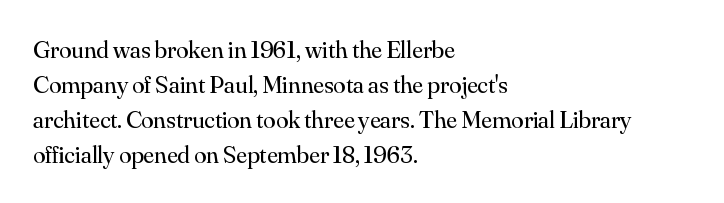
Q: Is the text bold? A: No.
Q: Is the text italic (slanted)? A: No, it is upright.
Q: Is the text underlined? A: No.
Q: How is the paragraph aligned? A: Left-aligned.
Q: Is the spacing between letters normal or unusually wide? A: Normal.
Q: Is the spacing between lines tight, normal or loose? A: Normal.
